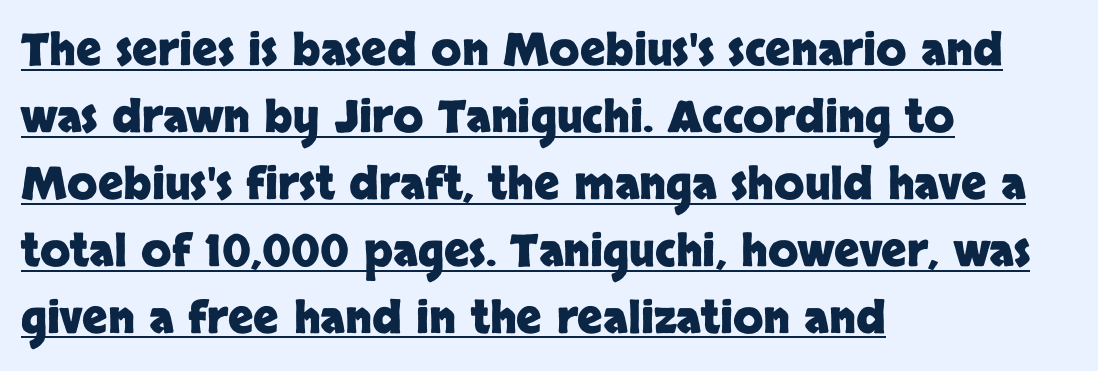
The image shows 44 px heavy sans-serif type, upright; set left-aligned, normal line spacing (1.52x), normal letter spacing, underlined; low stroke contrast and a large x-height.
